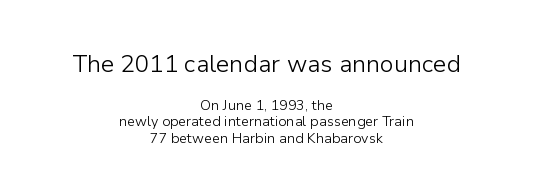
The image shows 24 px text type, upright; set centered, line spacing 1.19x, normal letter spacing, not underlined; the first (top) block is 1.71x larger.
